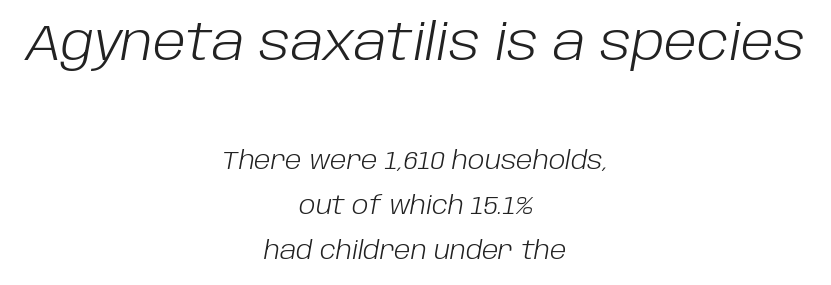
The image shows 50 px light type, italic (leaning right); set centered, line spacing 1.79x, normal letter spacing, not underlined; the first (top) block is 2.0x larger; low stroke contrast and a large x-height.
